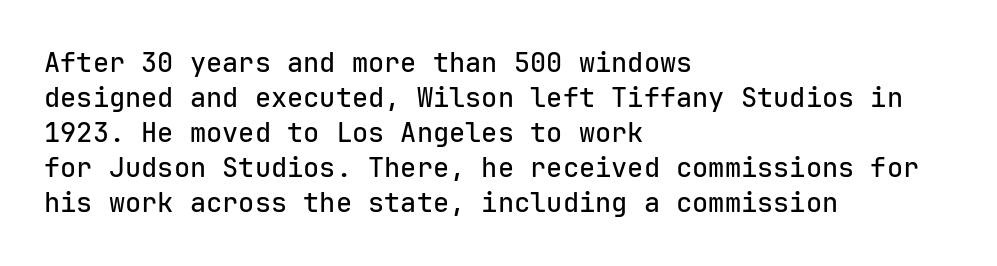
{"italic": "no", "underline": "no", "align": "left", "line_spacing": "normal", "line_spacing_ratio": 1.3, "letter_spacing": "normal", "letter_spacing_em": 0.0, "glyph_px": 27}
